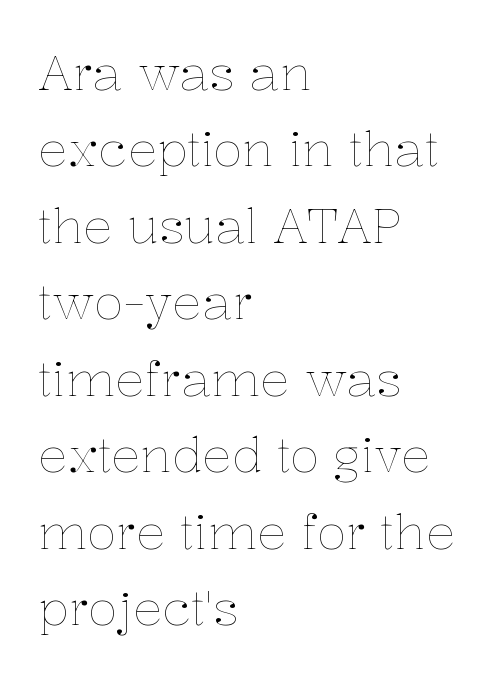
The image shows 49 px thin type, upright; set left-aligned, normal line spacing (1.56x), normal letter spacing, not underlined; low stroke contrast and a medium x-height.
